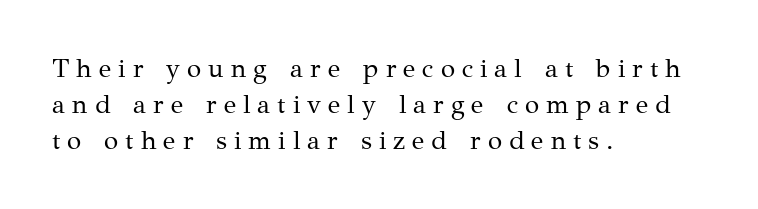
This sample uses an upright cut, with every glyph sitting square on the baseline. Horizontal bands of white between lines are of average thickness. Observe the wide spacing: letters keep a clear distance from each other. The baseline area is clear. Weight class: somewhere from thin through regular. Horizontally, the lines are justified to the leading edge only.
